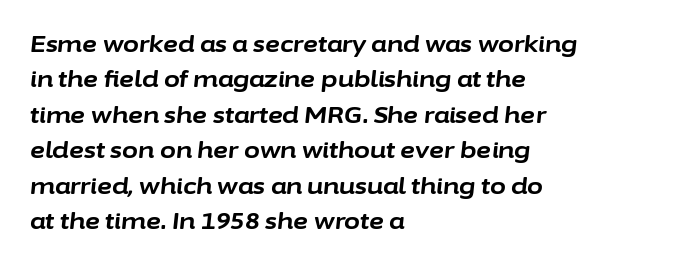
Q: Is the text bold? A: Yes.
Q: Is the text italic (slanted)? A: Yes, it leans right by about 6 degrees.
Q: Is the text underlined? A: No.
Q: How is the paragraph aligned? A: Left-aligned.
Q: Is the spacing between letters normal or unusually wide? A: Normal.
Q: Is the spacing between lines tight, normal or loose? A: Normal.
